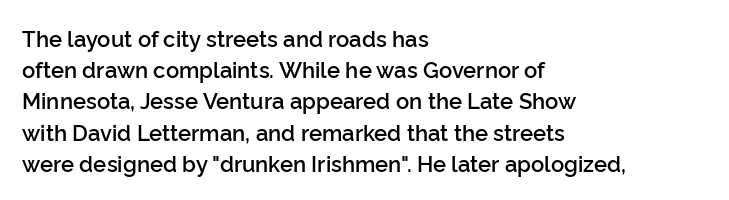
Q: Is the text bold? A: Semi-bold.
Q: Is the text italic (slanted)? A: No, it is upright.
Q: Is the text underlined? A: No.
Q: How is the paragraph aligned? A: Left-aligned.
Q: Is the spacing between letters normal or unusually wide? A: Normal.
Q: Is the spacing between lines tight, normal or loose? A: Normal.
